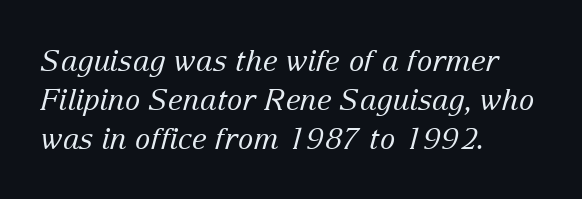
{"serif": "yes", "italic": "yes", "lean": "right", "slant_degrees": 15, "bold": "no", "weight": "regular", "width": "normal", "stroke_contrast": "low", "x_height": "medium", "monospaced": "no", "underline": "no", "align": "left", "line_spacing": "normal", "line_spacing_ratio": 1.35, "letter_spacing": "normal", "letter_spacing_em": 0.0, "glyph_px": 29}
